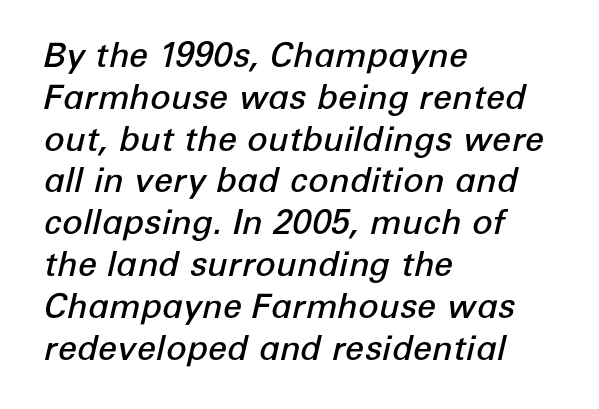
The image shows 34 px semibold type, italic (leaning right); set left-aligned, line spacing 1.23x, normal letter spacing, not underlined; low stroke contrast and a medium x-height.
